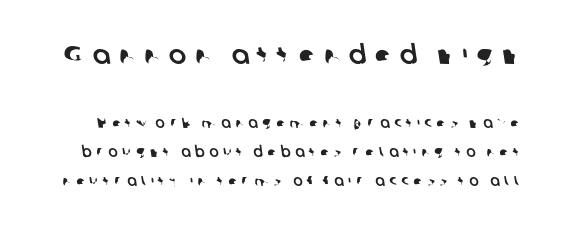
{"underline": "no", "line_spacing": "loose", "line_spacing_ratio": 2.06, "letter_spacing": "wide", "letter_spacing_em": 0.34, "larger_block": "first", "size_ratio": 1.86, "glyph_px": 26}
